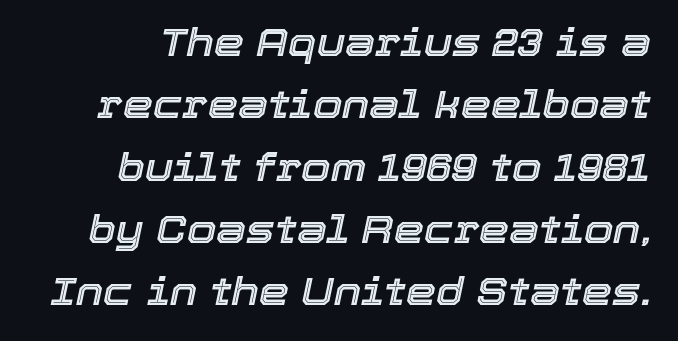
The image shows 38 px text type, italic (leaning right); set normal line spacing (1.64x), normal letter spacing, not underlined; a medium x-height.
